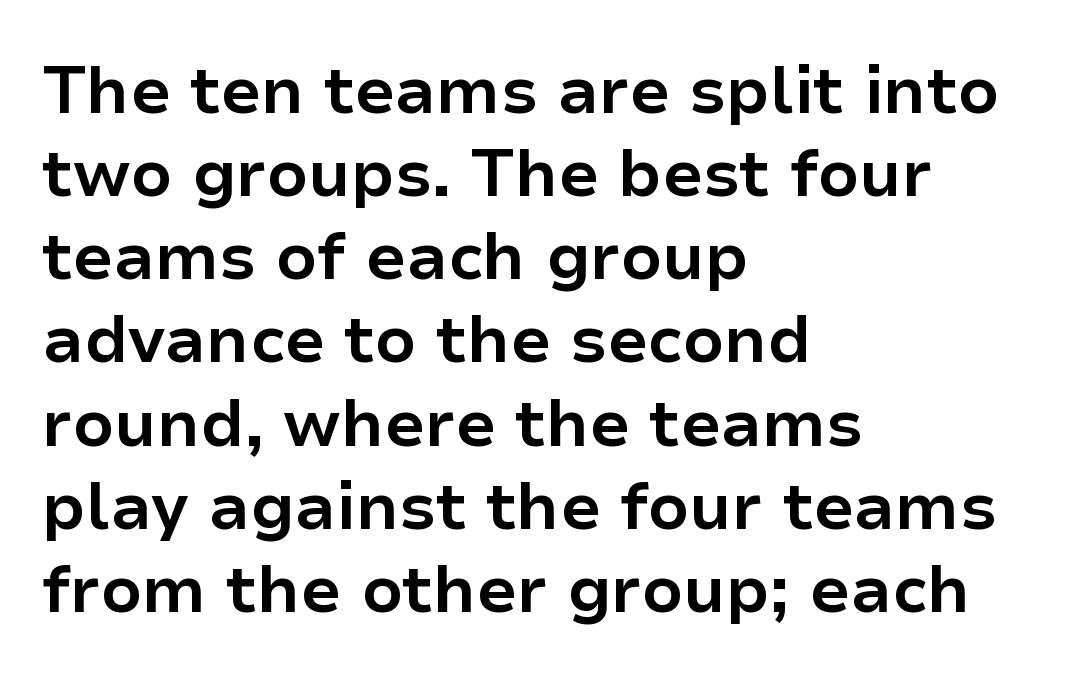
{"serif": "no", "italic": "no", "bold": "yes", "weight": "bold", "width": "normal", "stroke_contrast": "low", "x_height": "medium", "monospaced": "no", "underline": "no", "align": "left", "line_spacing": "normal", "line_spacing_ratio": 1.26, "letter_spacing": "normal", "letter_spacing_em": 0.0, "glyph_px": 66}
